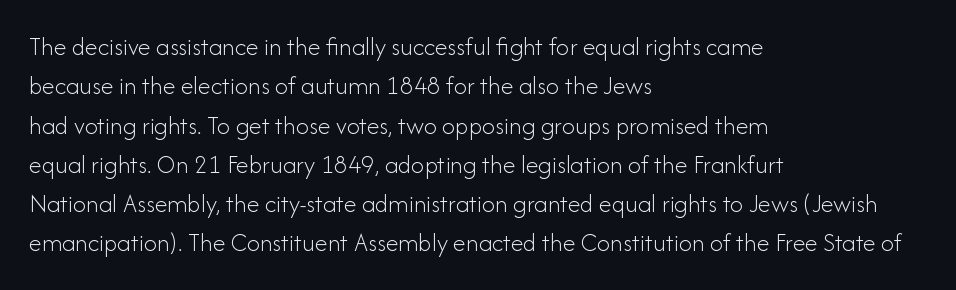
A typesetter would mark this as roman, not italic. Does the leading feel generous? No, just average. The typesetter chose a ragged-right arrangement here. The gaps between neighbouring characters are ordinary and unremarkable. Is this a heavy cut? Hardly; it is regular or lighter. The space directly below the letters is spotless.
